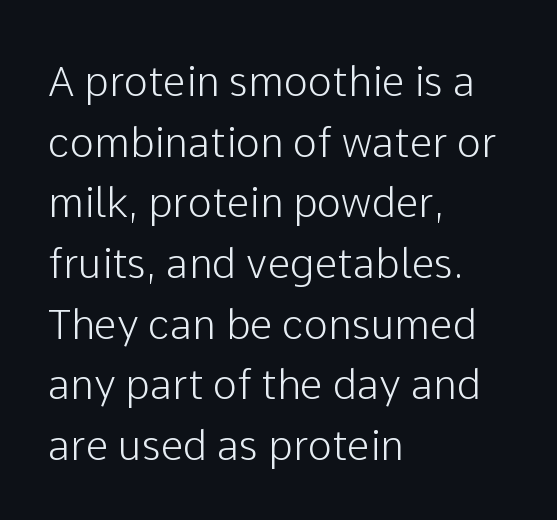
{"serif": "no", "italic": "no", "width": "normal", "stroke_contrast": "low", "x_height": "medium", "monospaced": "no", "underline": "no", "align": "left", "line_spacing": "normal", "line_spacing_ratio": 1.48, "letter_spacing": "normal", "letter_spacing_em": 0.0, "glyph_px": 41}
